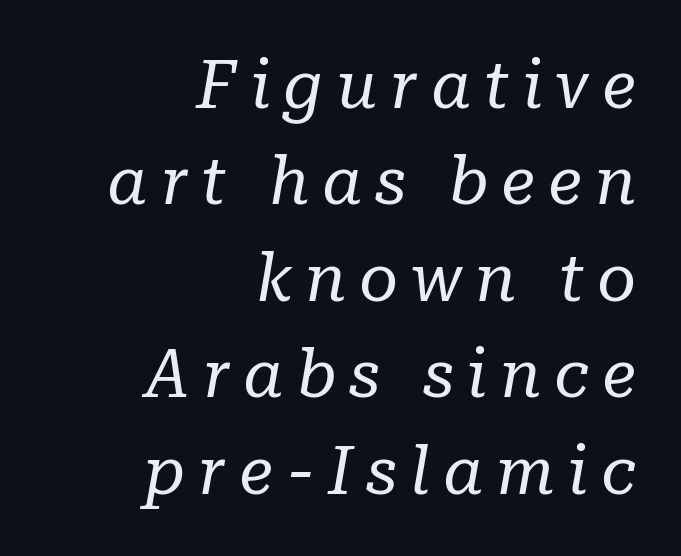
Baseline-to-baseline distance is the conventional proportion of letter height. This rendering uses right alignment, leaving the left contour irregular. Underlining? Definitely not there. Weight: regular or lighter. The designer went with a serif here, giving each stem small feet. Here the designer chose a conventional face with non-uniform glyph widths.
